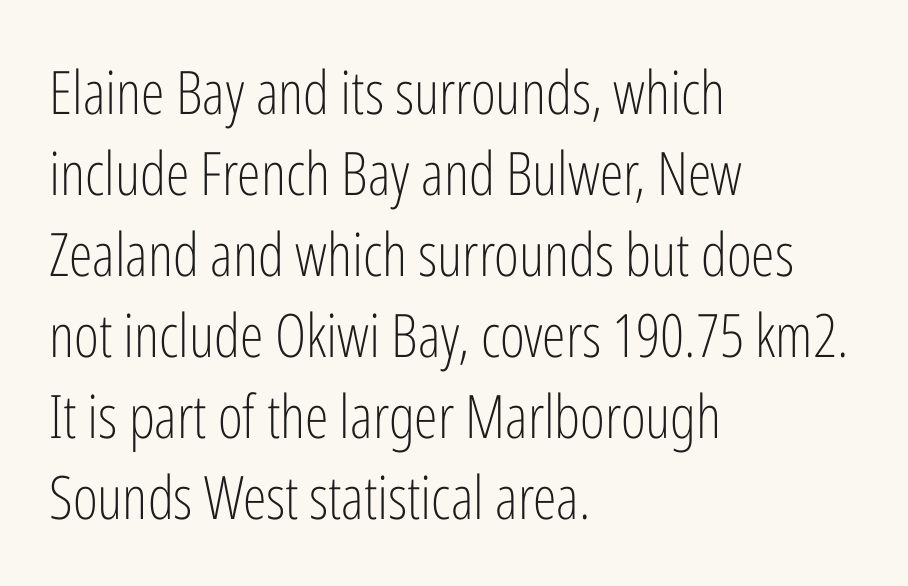
Q: Is the text bold? A: No.
Q: Is the text italic (slanted)? A: No, it is upright.
Q: Is the typeface a serif or a sans-serif typeface? A: Sans-serif.
Q: Is the text underlined? A: No.
Q: How is the paragraph aligned? A: Left-aligned.
Q: Is the spacing between letters normal or unusually wide? A: Normal.
Q: Is the spacing between lines tight, normal or loose? A: Normal.
Q: Width (condensed, normal, or wide)? A: Condensed.
Q: Stroke contrast? A: Low.
Q: x-height? A: Medium.
Q: Monospaced? A: No.
